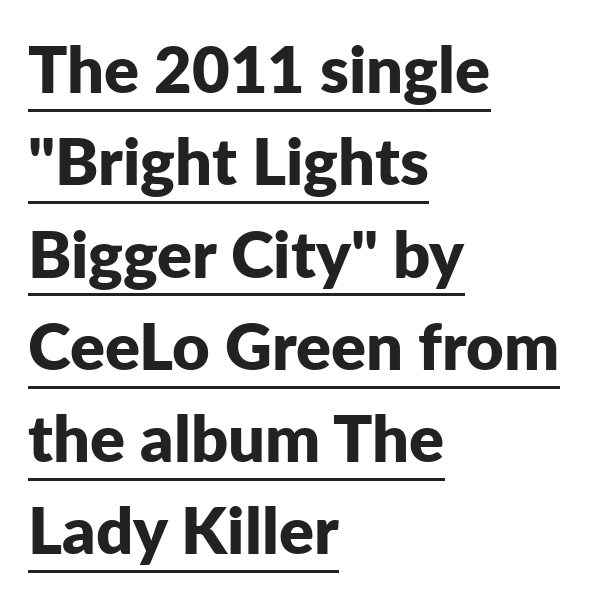
Q: Is the text bold? A: Yes.
Q: Is the text italic (slanted)? A: No, it is upright.
Q: Is the typeface a serif or a sans-serif typeface? A: Sans-serif.
Q: Is the text underlined? A: Yes.
Q: How is the paragraph aligned? A: Left-aligned.
Q: Is the spacing between letters normal or unusually wide? A: Normal.
Q: Is the spacing between lines tight, normal or loose? A: Normal.
Q: Width (condensed, normal, or wide)? A: Normal.
Q: Stroke contrast? A: Low.
Q: x-height? A: Medium.
Q: Monospaced? A: No.
